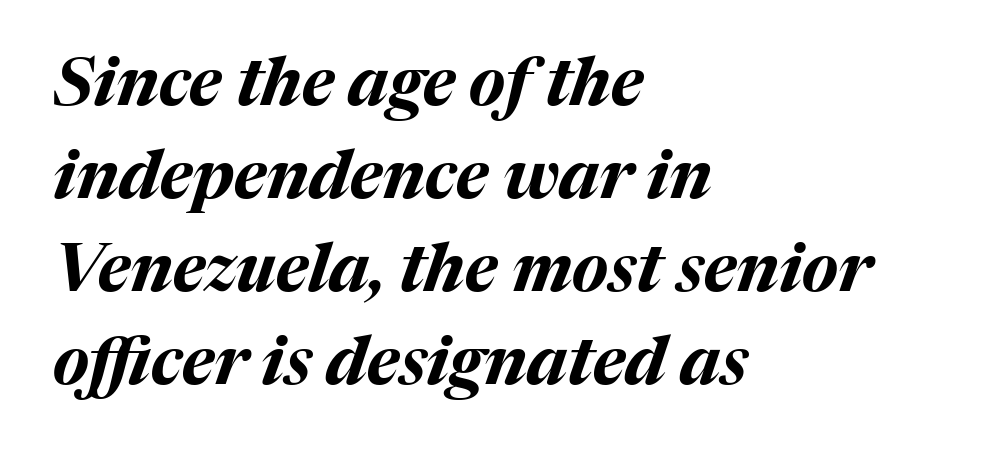
{"italic": "yes", "lean": "right", "slant_degrees": 17, "bold": "yes", "weight": "bold", "width": "normal", "stroke_contrast": "medium", "x_height": "medium", "monospaced": "no", "underline": "no", "align": "left", "line_spacing": "normal", "line_spacing_ratio": 1.39, "letter_spacing": "normal", "letter_spacing_em": 0.0, "glyph_px": 67}
